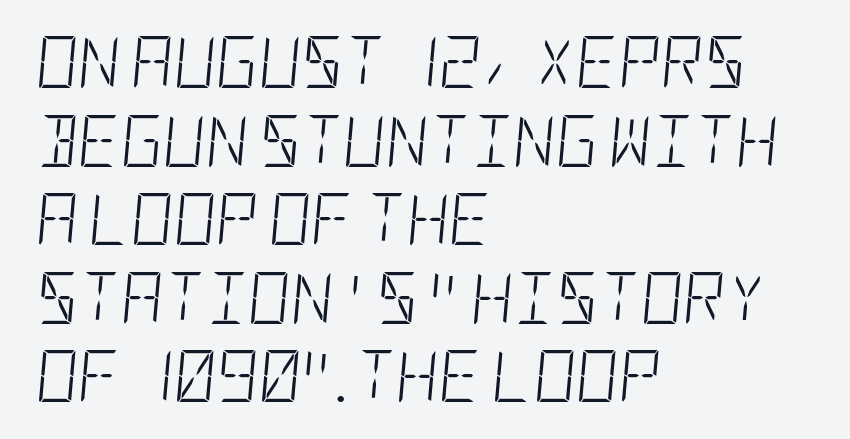
Q: Is the text bold? A: No.
Q: Is the text italic (slanted)? A: Yes, it leans right by about 5 degrees.
Q: Is the text underlined? A: No.
Q: How is the paragraph aligned? A: Left-aligned.
Q: Is the spacing between letters normal or unusually wide? A: Normal.
Q: Is the spacing between lines tight, normal or loose? A: Normal.
Q: Width (condensed, normal, or wide)? A: Condensed.
Q: Stroke contrast? A: Low.
Q: x-height? A: Large.
